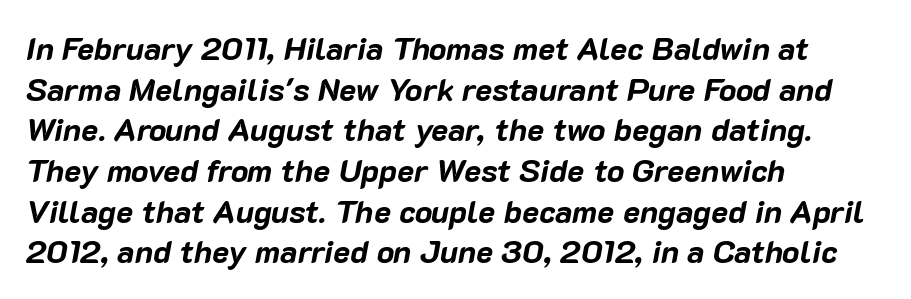
Successive baselines arrive at the customary interval. Note the varied advance widths — an 'i' is clearly narrower than an 'm'. Students, this is bold: see how much ink each stroke carries. A clean baseline with only descenders dipping below it. Style check: oblique. Letter spacing: default.
